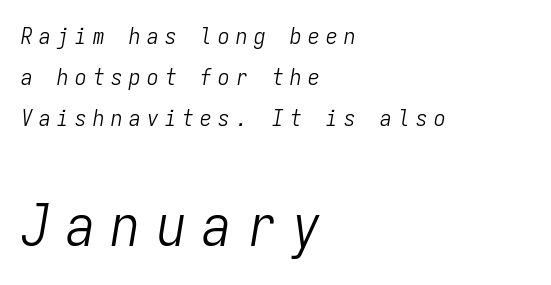
Q: Is the text bold? A: No.
Q: Is the text italic (slanted)? A: Yes, it leans right by about 9 degrees.
Q: Is the text underlined? A: No.
Q: How is the paragraph aligned? A: Left-aligned.
Q: Is the spacing between letters normal or unusually wide? A: Unusually wide.
Q: Which block of text is set in a larger size, the first (top) or the second (bottom)? A: The second (bottom) one.
Q: Width (condensed, normal, or wide)? A: Condensed.
Q: Stroke contrast? A: Low.
Q: x-height? A: Medium.
Q: Monospaced? A: Yes.
